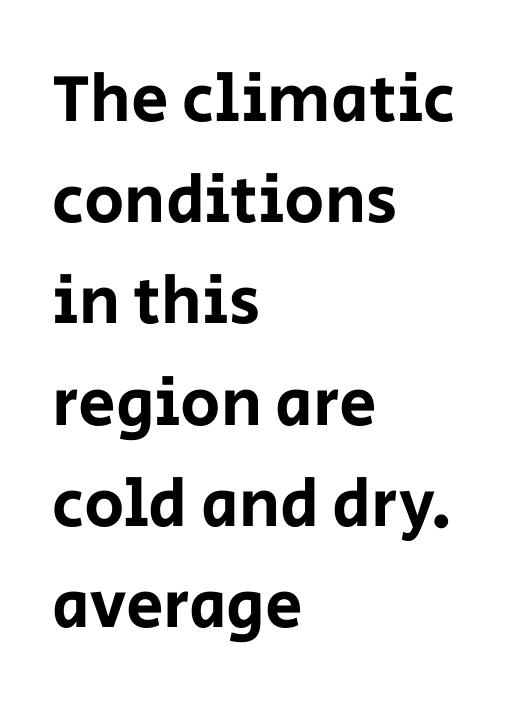
The image shows 67 px sans-serif type, upright; set left-aligned, normal line spacing (1.51x), normal letter spacing, not underlined; low stroke contrast and a large x-height.
